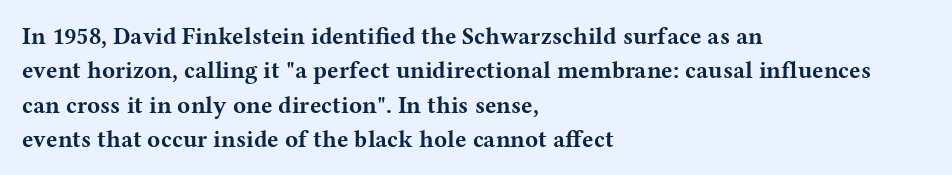
{"italic": "no", "bold": "yes", "underline": "no", "align": "left", "line_spacing": "normal", "line_spacing_ratio": 1.43, "letter_spacing": "normal", "letter_spacing_em": 0.0, "glyph_px": 24}
